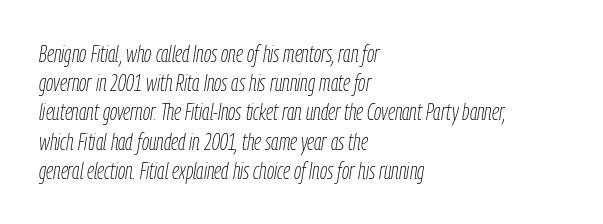
Q: Is the text bold? A: No.
Q: Is the text italic (slanted)? A: Yes, it leans right by about 9 degrees.
Q: Is the text underlined? A: No.
Q: How is the paragraph aligned? A: Left-aligned.
Q: Is the spacing between letters normal or unusually wide? A: Normal.
Q: Is the spacing between lines tight, normal or loose? A: Normal.
